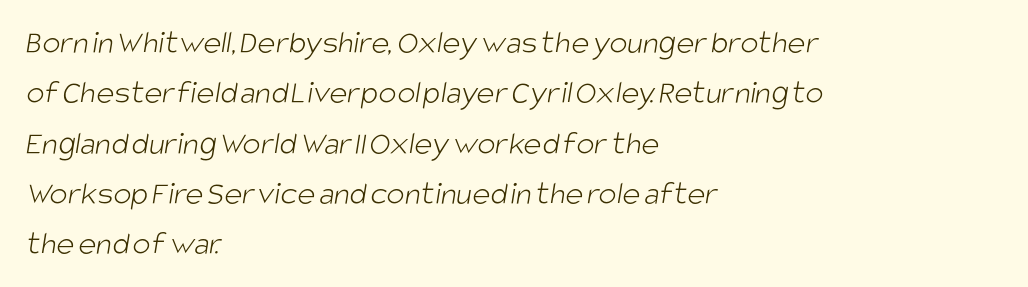
Decoration check: the copy has no underline. A student would call this left alignment; a typographer would say flush left, rag right. Think of a printed novel: that variable character pitch is what you see here. Does the type have serifs? No, each stem ends abruptly. The gaps between neighbouring characters are ordinary and unremarkable.
